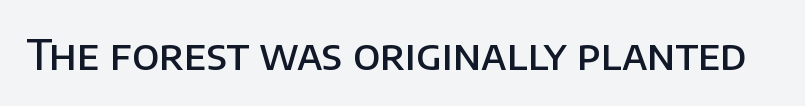
Look at the stroke-to-counter ratio: somewhat heavy, a semibold. Bare-footed words on every line. Students, note that the glyphs here touch the page at normal intervals. Designer's note — italics off, roman on. Observe the absence of serifs on each vertical stroke in this sample. Think of a printed novel: that variable character pitch is what you see here.
